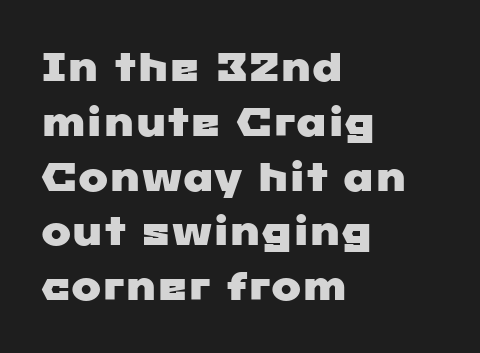
Q: Is the typeface a serif or a sans-serif typeface? A: Sans-serif.
Q: Is the text underlined? A: No.
Q: How is the paragraph aligned? A: Left-aligned.
Q: Is the spacing between letters normal or unusually wide? A: Normal.
Q: Is the spacing between lines tight, normal or loose? A: Normal.
Q: Width (condensed, normal, or wide)? A: Wide.
Q: Stroke contrast? A: Low.
Q: x-height? A: Medium.
Q: Monospaced? A: No.
